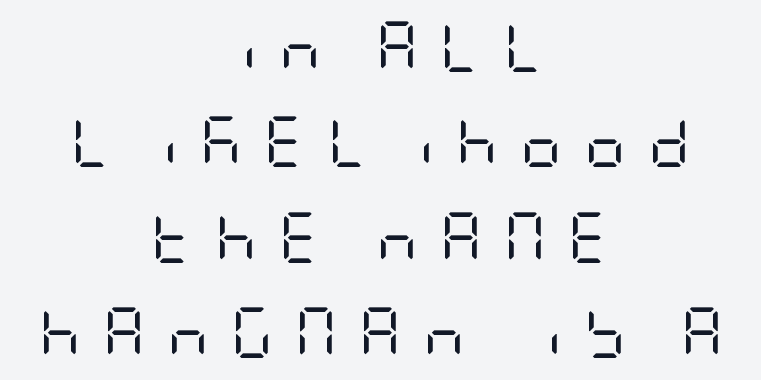
The image shows 51 px regular-weight, condensed sans-serif type, upright; set centered, line spacing 1.87x, unusually wide letter spacing (+0.44 em), not underlined; low stroke contrast and a large x-height.
